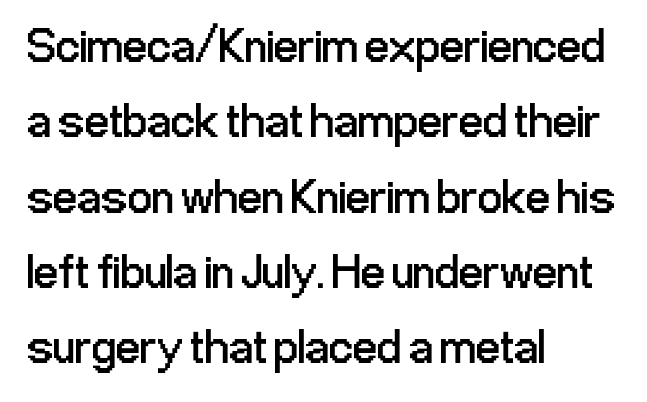
Q: Is the text bold? A: No.
Q: Is the text italic (slanted)? A: No, it is upright.
Q: Is the typeface a serif or a sans-serif typeface? A: Sans-serif.
Q: Is the text underlined? A: No.
Q: How is the paragraph aligned? A: Left-aligned.
Q: Is the spacing between letters normal or unusually wide? A: Normal.
Q: Is the spacing between lines tight, normal or loose? A: Normal.
Q: Width (condensed, normal, or wide)? A: Condensed.
Q: Stroke contrast? A: Low.
Q: x-height? A: Medium.
Q: Monospaced? A: No.
